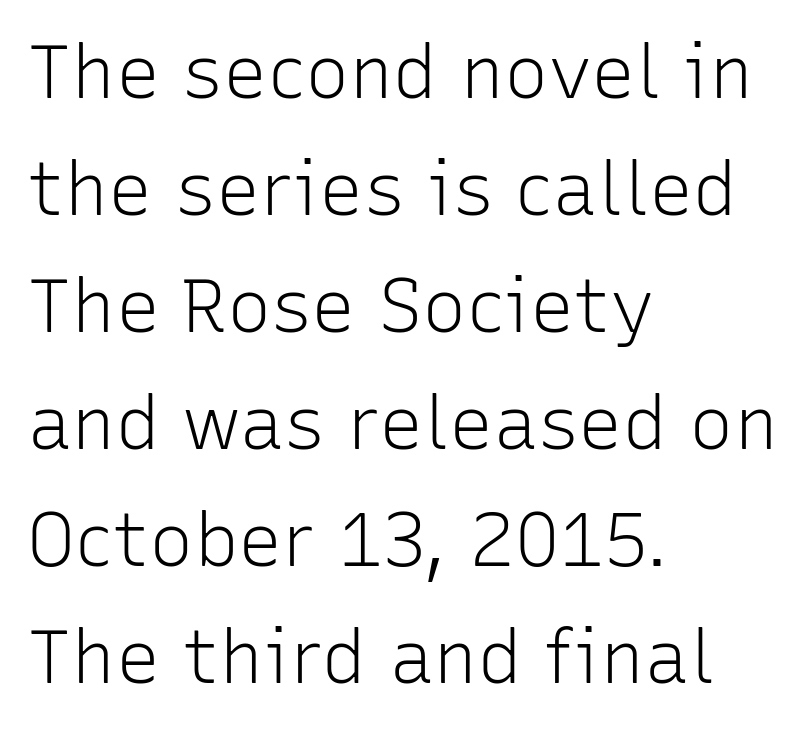
{"serif": "no", "italic": "no", "bold": "no", "weight": "light", "width": "normal", "stroke_contrast": "low", "x_height": "medium", "monospaced": "no", "underline": "no", "align": "left", "line_spacing": "normal", "line_spacing_ratio": 1.58, "letter_spacing": "normal", "letter_spacing_em": 0.0, "glyph_px": 74}
